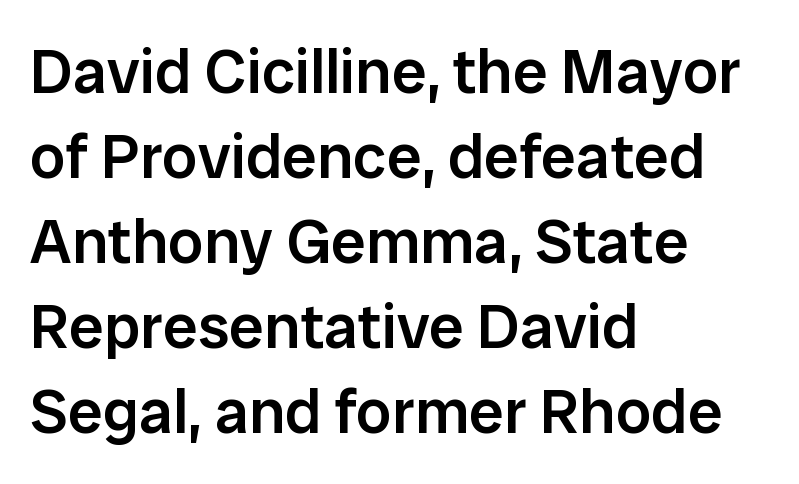
{"serif": "no", "italic": "no", "bold": "semi", "weight": "semibold", "width": "normal", "stroke_contrast": "low", "x_height": "medium", "monospaced": "no", "underline": "no", "align": "left", "line_spacing": "normal", "line_spacing_ratio": 1.35, "letter_spacing": "normal", "letter_spacing_em": 0.0, "glyph_px": 63}
